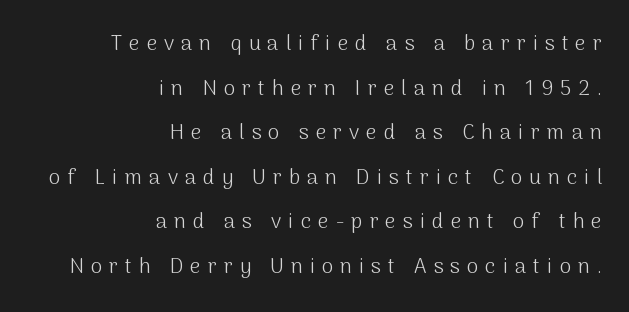
The image shows 21 px text type, upright; set right-aligned, loose line spacing (2.12x), unusually wide letter spacing (+0.33 em), not underlined.
